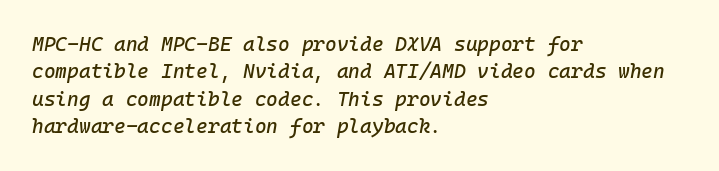
Q: Is the text italic (slanted)? A: Yes, it leans right by about 10 degrees.
Q: Is the text underlined? A: No.
Q: How is the paragraph aligned? A: Left-aligned.
Q: Is the spacing between letters normal or unusually wide? A: Normal.
Q: Is the spacing between lines tight, normal or loose? A: Normal.
